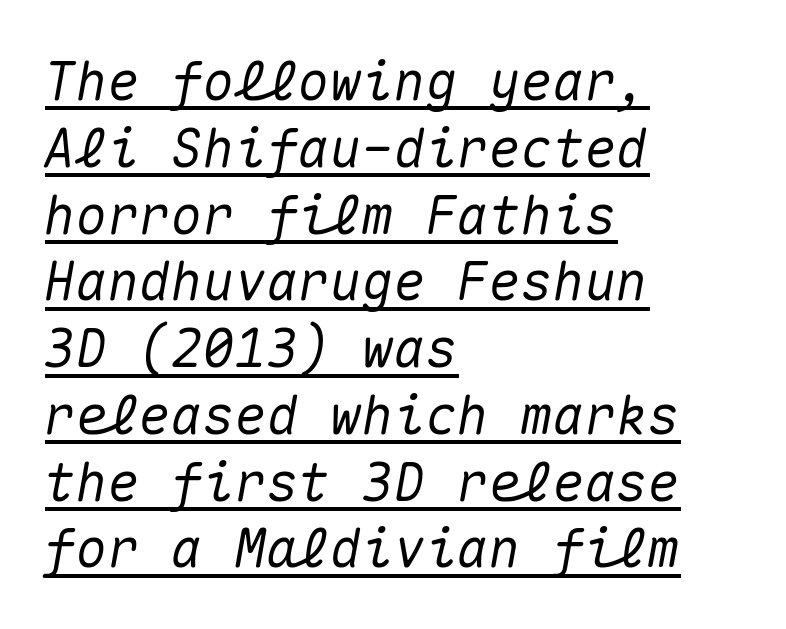
Q: Is the text italic (slanted)? A: Yes, it leans right by about 10 degrees.
Q: Is the text underlined? A: Yes.
Q: How is the paragraph aligned? A: Left-aligned.
Q: Is the spacing between letters normal or unusually wide? A: Normal.
Q: Is the spacing between lines tight, normal or loose? A: Normal.
Q: Width (condensed, normal, or wide)? A: Normal.
Q: Stroke contrast? A: Medium.
Q: x-height? A: Medium.
Q: Monospaced? A: Yes.
